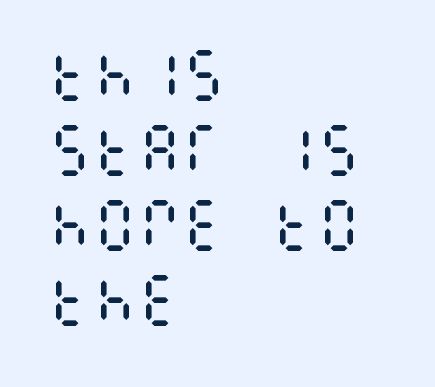
The letters look calm and open, with moderate or lighter stems. Regular leading. The rendering anchors every line to the left-hand side. Descender tails drop into unmarked territory.
